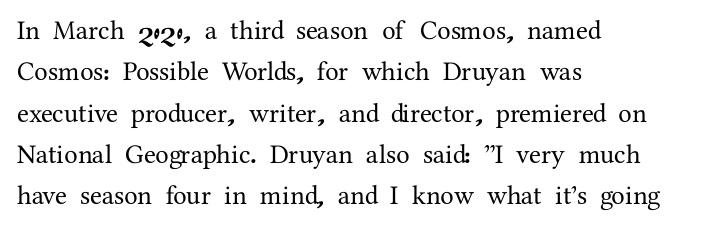
Successive baselines arrive at the customary interval. Short and long lines alike share a common starting point at left. Italic: no, the glyphs are upright roman. Short note: letters normally spaced. Quick note: underline off.
